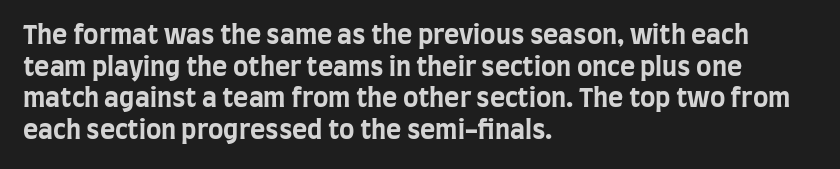
The image shows 26 px bold type, upright; set left-aligned, line spacing 1.22x, normal letter spacing, not underlined.
